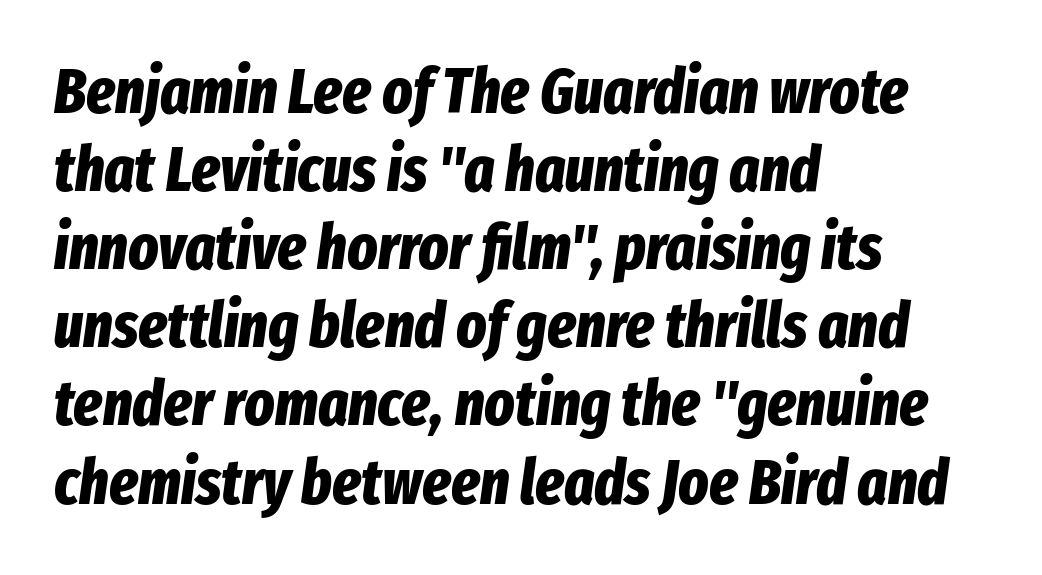
The image shows 63 px bold, condensed type, italic (leaning right); set left-aligned, line spacing 1.24x, normal letter spacing, not underlined; low stroke contrast and a medium x-height.
